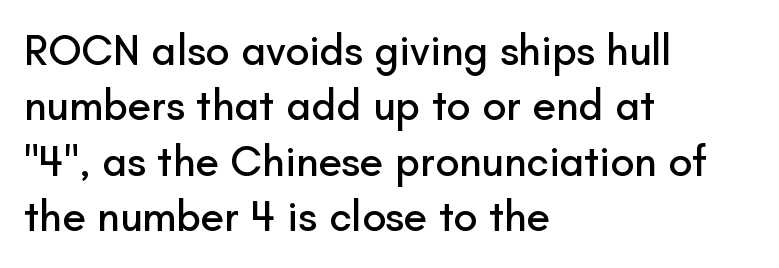
Q: Is the text italic (slanted)? A: No, it is upright.
Q: Is the typeface a serif or a sans-serif typeface? A: Sans-serif.
Q: Is the text underlined? A: No.
Q: How is the paragraph aligned? A: Left-aligned.
Q: Is the spacing between letters normal or unusually wide? A: Normal.
Q: Is the spacing between lines tight, normal or loose? A: Normal.
Q: Width (condensed, normal, or wide)? A: Normal.
Q: Stroke contrast? A: Low.
Q: x-height? A: Small.
Q: Monospaced? A: No.
